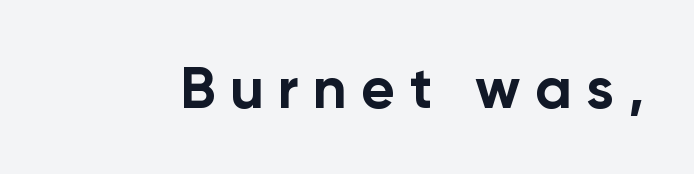
{"serif": "no", "italic": "no", "bold": "yes", "weight": "bold", "width": "normal", "stroke_contrast": "low", "x_height": "medium", "monospaced": "no", "underline": "no", "letter_spacing": "wide", "letter_spacing_em": 0.24, "glyph_px": 59}
